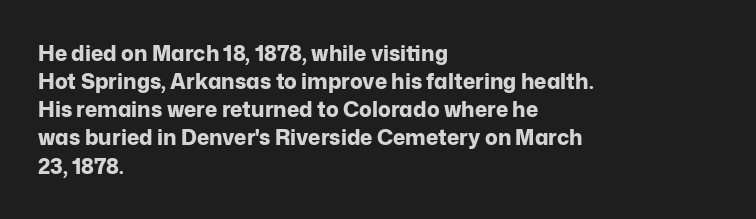
{"italic": "no", "bold": "yes", "underline": "no", "align": "left", "line_spacing": "normal", "line_spacing_ratio": 1.34, "letter_spacing": "normal", "letter_spacing_em": 0.0, "glyph_px": 21}
